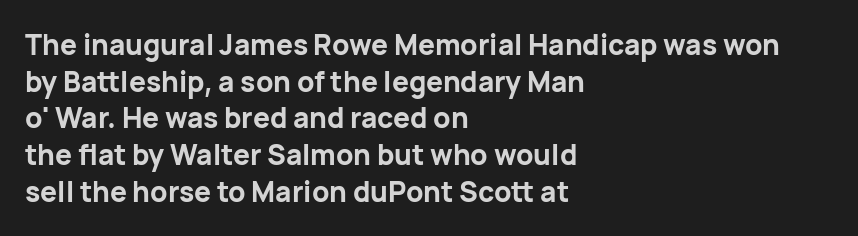
{"serif": "no", "italic": "no", "bold": "yes", "weight": "bold", "width": "normal", "stroke_contrast": "low", "x_height": "medium", "monospaced": "no", "underline": "no", "align": "left", "line_spacing": "normal", "line_spacing_ratio": 1.31, "letter_spacing": "normal", "letter_spacing_em": 0.0, "glyph_px": 28}
